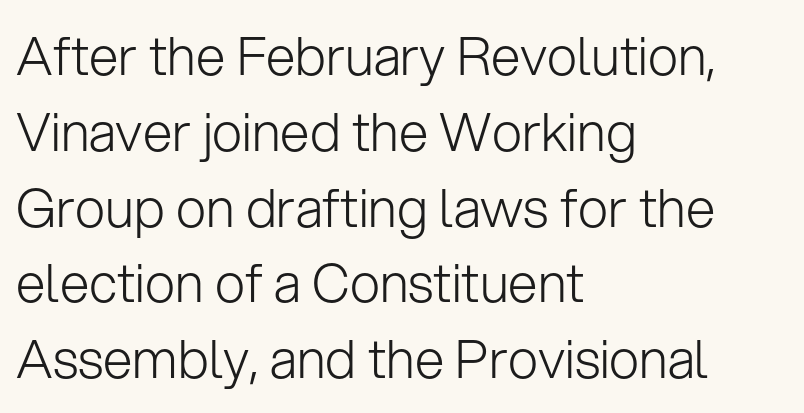
{"serif": "no", "italic": "no", "bold": "no", "weight": "light", "width": "normal", "stroke_contrast": "low", "x_height": "medium", "monospaced": "no", "underline": "no", "align": "left", "line_spacing": "normal", "line_spacing_ratio": 1.43, "letter_spacing": "normal", "letter_spacing_em": 0.0, "glyph_px": 53}
